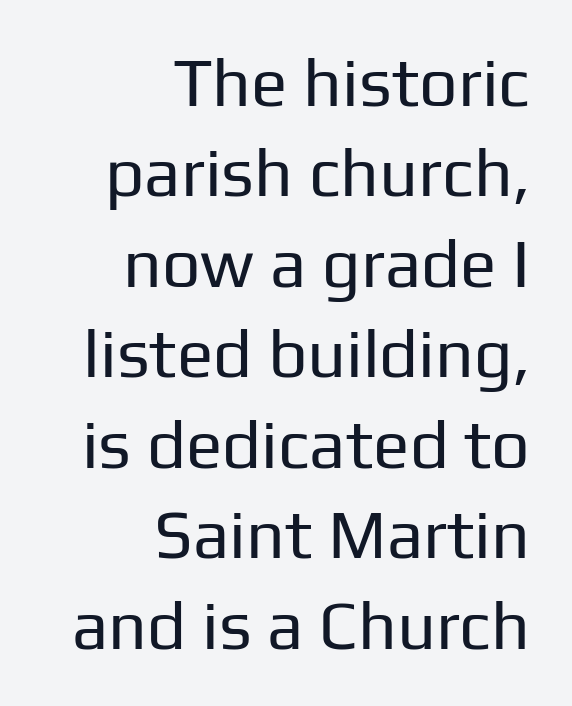
Compared with a flush-left layout, this one pins lines to the opposite, right side. Regarding leading, the lines here are spaced in the standard way. The type sits square on the baseline with zero lean. Decoration check: the copy has no underline. The font sits on the lighter half of the weight spectrum, regular included.
